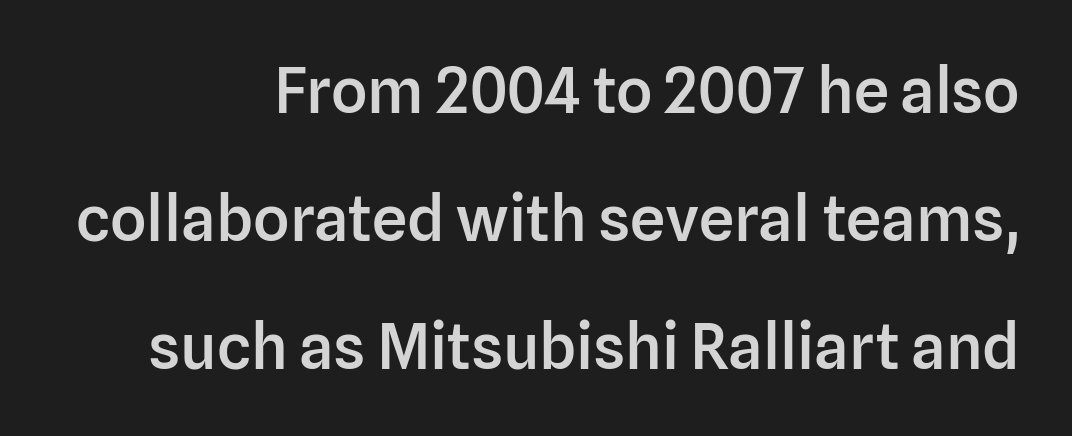
Q: Is the text bold? A: Semi-bold.
Q: Is the text italic (slanted)? A: No, it is upright.
Q: Is the typeface a serif or a sans-serif typeface? A: Sans-serif.
Q: Is the text underlined? A: No.
Q: How is the paragraph aligned? A: Right-aligned.
Q: Is the spacing between letters normal or unusually wide? A: Normal.
Q: Is the spacing between lines tight, normal or loose? A: Loose.
Q: Width (condensed, normal, or wide)? A: Normal.
Q: Stroke contrast? A: Low.
Q: x-height? A: Medium.
Q: Monospaced? A: No.
